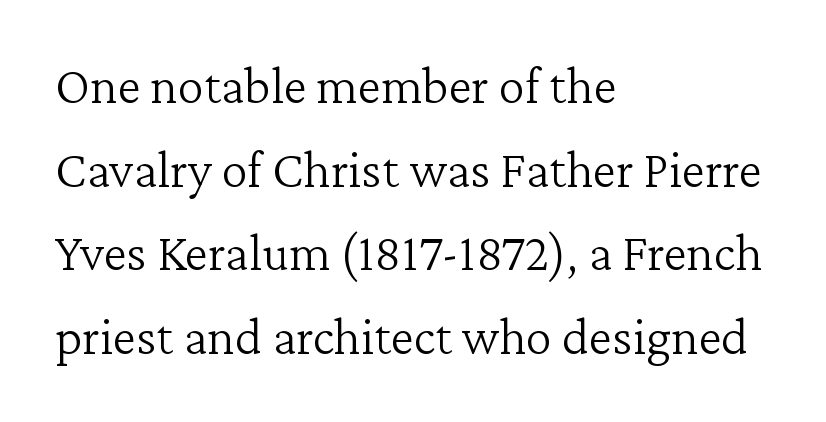
{"serif": "yes", "italic": "no", "bold": "no", "weight": "light", "width": "normal", "stroke_contrast": "low", "x_height": "medium", "monospaced": "no", "underline": "no", "align": "left", "line_spacing": "normal", "line_spacing_ratio": 1.58, "letter_spacing": "normal", "letter_spacing_em": 0.0, "glyph_px": 53}
